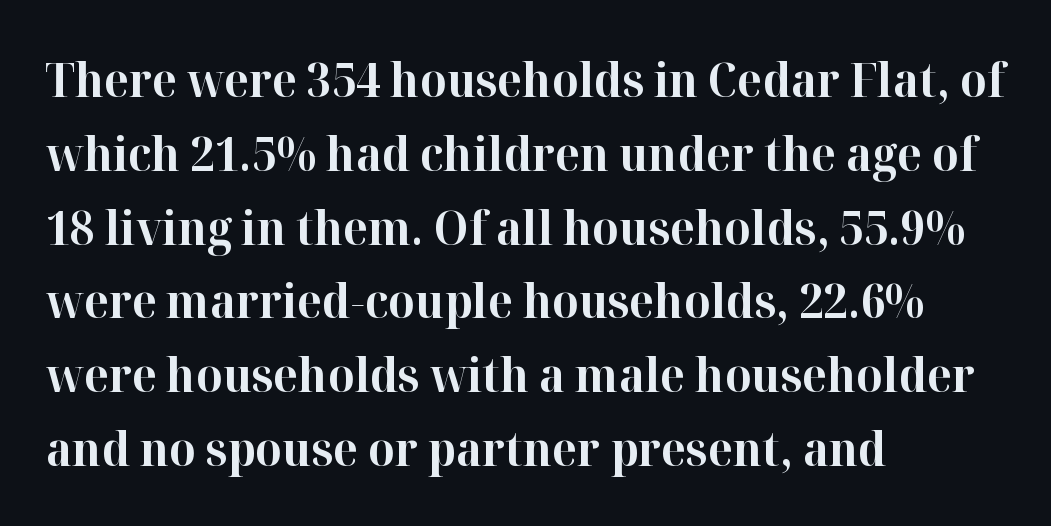
What kind of face is this? One with serifs. Looks like regular typesetting: each glyph gets only the width it needs. Is the block centered? No — it sits flush against the left margin. Check the space under the baseline: it is left empty. Posture: upright roman. Each word holds together tightly as a unit, with standard inter-letter gaps.
